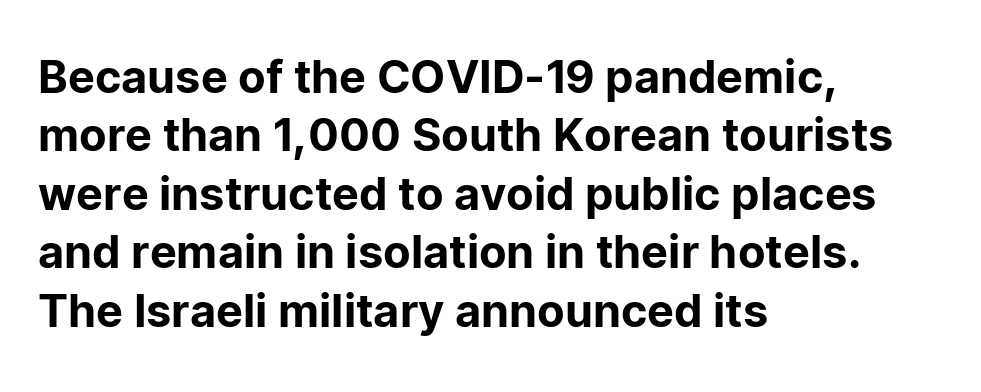
The image shows 45 px sans-serif type, upright; set left-aligned, normal line spacing (1.3x), normal letter spacing, not underlined; low stroke contrast and a medium x-height.
